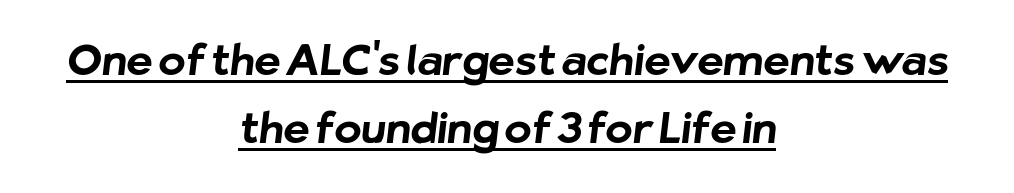
{"serif": "no", "bold": "yes", "weight": "bold", "width": "normal", "stroke_contrast": "low", "x_height": "medium", "monospaced": "no", "underline": "yes", "align": "center", "line_spacing": "normal", "line_spacing_ratio": 1.66, "letter_spacing": "normal", "letter_spacing_em": 0.0, "glyph_px": 41}
